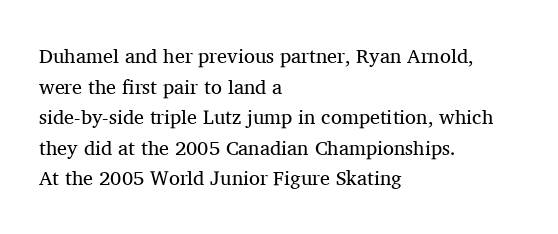
If you drew a line through each stem, it would be perfectly vertical. Students, observe: this is what conventionally led text looks like. Alignment: flush left. Decoration check: the copy has no underline.
